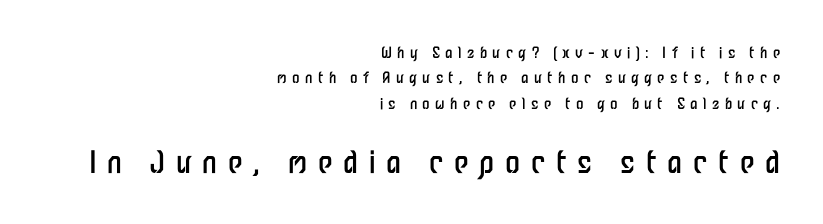
This is sans-serif lettering, the kind often seen on screens and signage. Is this a heavy cut? Hardly; it is regular or lighter. Proportional: the letters do not fall into vertical columns. Check the space under the baseline: it is left empty. Reading down the column, the eye jumps a familiar distance to each next line. Does the lettering tilt? It doesn't — this is upright.
